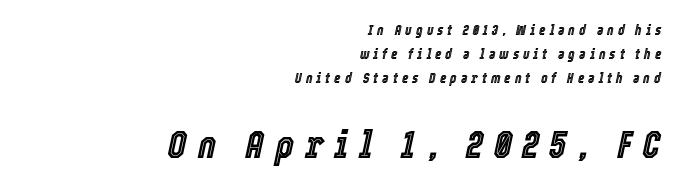
Q: Is the text italic (slanted)? A: Yes, it leans right by about 12 degrees.
Q: Is the text underlined? A: No.
Q: How is the paragraph aligned? A: Right-aligned.
Q: Is the spacing between letters normal or unusually wide? A: Unusually wide.
Q: Which block of text is set in a larger size, the first (top) or the second (bottom)? A: The second (bottom) one.
Q: Width (condensed, normal, or wide)? A: Condensed.
Q: x-height? A: Medium.
Q: Monospaced? A: No.
